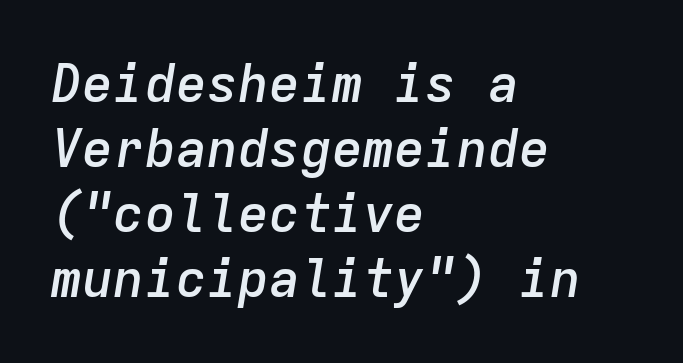
{"italic": "yes", "lean": "right", "slant_degrees": 9, "bold": "semi", "weight": "semibold", "width": "normal", "stroke_contrast": "low", "x_height": "medium", "monospaced": "yes", "underline": "no", "align": "left", "line_spacing": "normal", "line_spacing_ratio": 1.25, "letter_spacing": "normal", "letter_spacing_em": 0.0, "glyph_px": 52}
